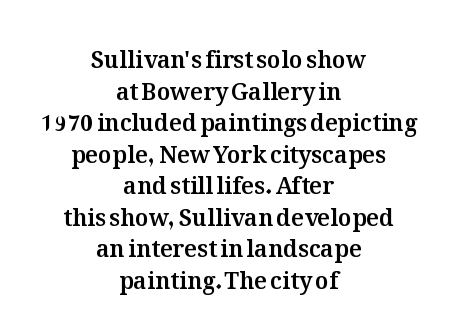
{"italic": "no", "underline": "no", "align": "center", "line_spacing": "normal", "line_spacing_ratio": 1.37, "letter_spacing": "normal", "letter_spacing_em": 0.0, "glyph_px": 23}
